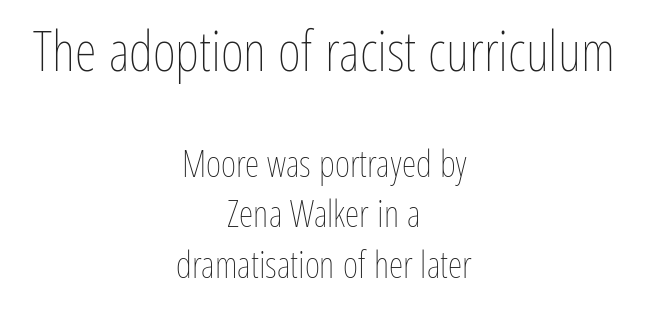
The image shows 56 px thin, condensed type, upright; set centered, normal line spacing (1.37x), normal letter spacing, not underlined; the first (top) block is 1.51x larger; low stroke contrast and a medium x-height.
